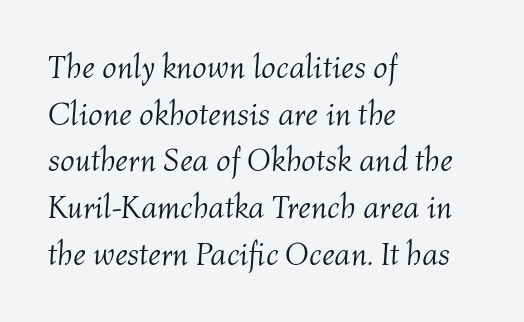
{"italic": "yes", "lean": "right", "slant_degrees": 4, "bold": "no", "weight": "light", "width": "normal", "stroke_contrast": "medium", "x_height": "medium", "monospaced": "no", "underline": "no", "align": "left", "line_spacing": "normal", "line_spacing_ratio": 1.46, "letter_spacing": "normal", "letter_spacing_em": 0.0, "glyph_px": 32}
